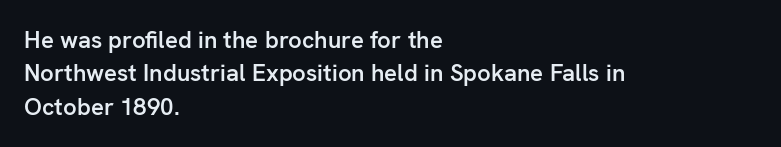
Q: Is the text bold? A: Semi-bold.
Q: Is the text italic (slanted)? A: No, it is upright.
Q: Is the text underlined? A: No.
Q: How is the paragraph aligned? A: Left-aligned.
Q: Is the spacing between letters normal or unusually wide? A: Normal.
Q: Is the spacing between lines tight, normal or loose? A: Normal.
